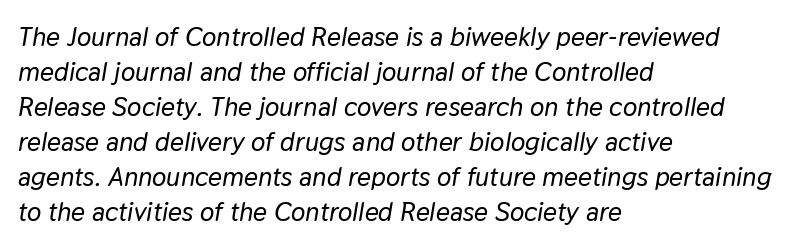
The lettering tilts uniformly, giving the passage an italic look. All the whitespace from short lines collects on the right. What's the leading like? Ordinary, nothing unusual. Between one letter and the next there's only the usual sliver of space.
